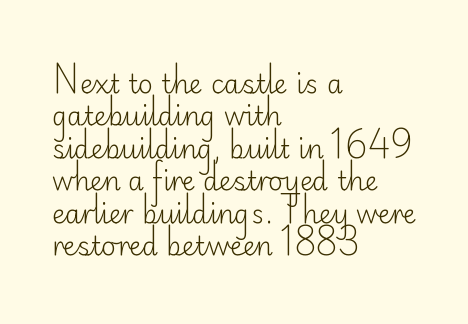
Line spacing here is normal. Nobody touched the tracking dial on this one. Quick note: underline off. Designer's note — italics off, roman on. The lines are quadded left.
